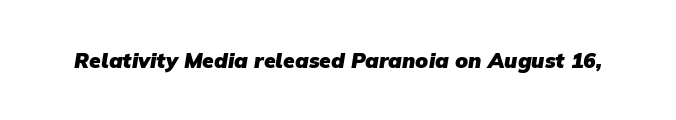
The image shows 21 px bold type; set normal letter spacing, not underlined.
